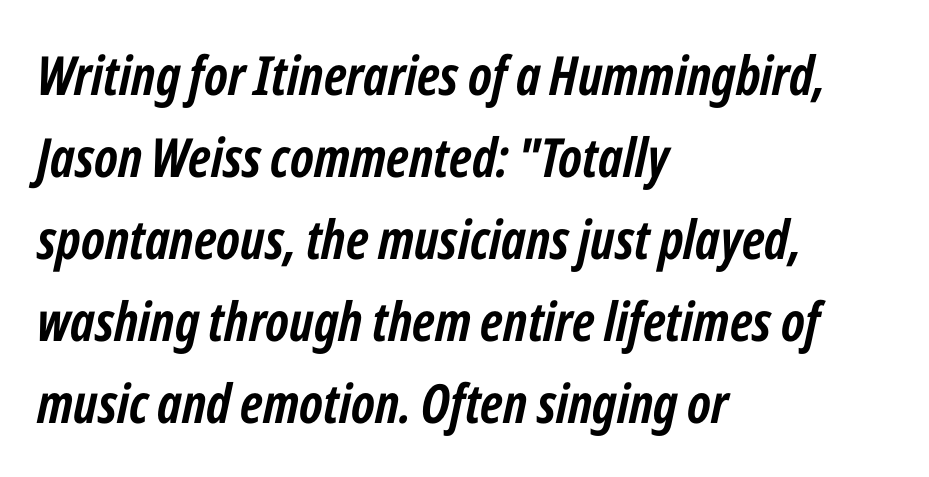
Q: Is the text bold? A: Yes.
Q: Is the text italic (slanted)? A: Yes, it leans right by about 12 degrees.
Q: Is the text underlined? A: No.
Q: How is the paragraph aligned? A: Left-aligned.
Q: Is the spacing between letters normal or unusually wide? A: Normal.
Q: Is the spacing between lines tight, normal or loose? A: Normal.
Q: Width (condensed, normal, or wide)? A: Condensed.
Q: Stroke contrast? A: Low.
Q: x-height? A: Medium.
Q: Monospaced? A: No.
